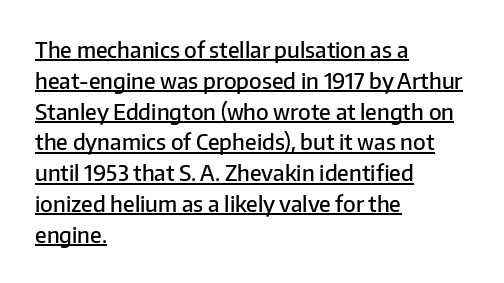
Tracking here is standard; glyphs follow each other at the usual distance. Like a heading marked for emphasis, these lines bear an underscore. The typography opts for an upright posture over an oblique one. As a designer I'd log this as weight 600, semibold. The rag falls on the right side of this text block.
